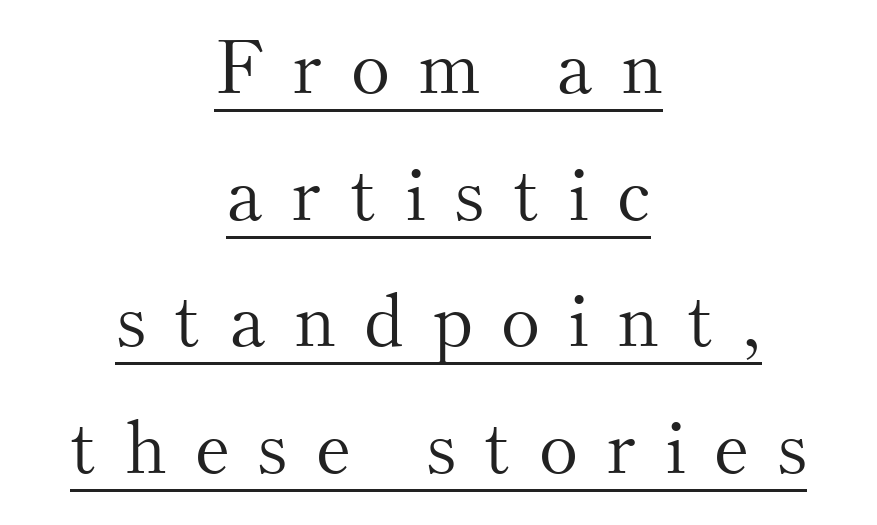
{"serif": "yes", "italic": "no", "bold": "no", "weight": "light", "width": "normal", "stroke_contrast": "medium", "x_height": "small", "monospaced": "no", "underline": "yes", "align": "center", "line_spacing_ratio": 1.71, "letter_spacing": "wide", "letter_spacing_em": 0.38, "glyph_px": 74}
